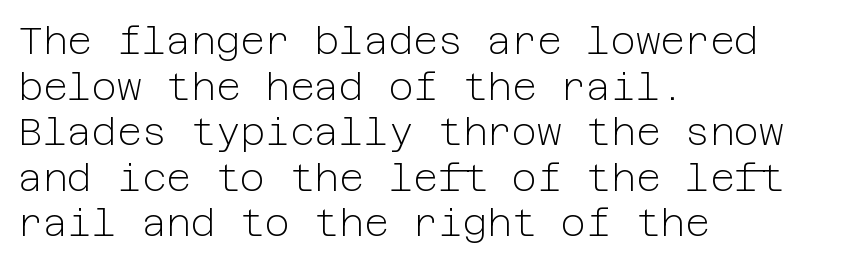
Beneath every word, the page is bare. No italicization has been applied; the sample stays upright. The rendering anchors every line to the left-hand side. Examine the stroke ends and you'll find no serifs.
